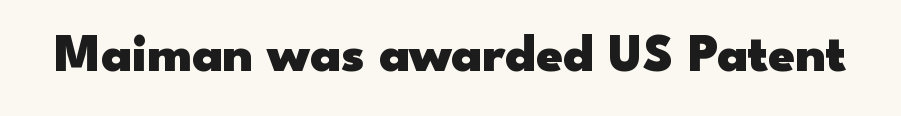
Q: Is the text bold? A: Yes.
Q: Is the text italic (slanted)? A: No, it is upright.
Q: Is the typeface a serif or a sans-serif typeface? A: Sans-serif.
Q: Is the text underlined? A: No.
Q: Is the spacing between letters normal or unusually wide? A: Normal.
Q: Width (condensed, normal, or wide)? A: Wide.
Q: Stroke contrast? A: Low.
Q: x-height? A: Small.
Q: Monospaced? A: No.
